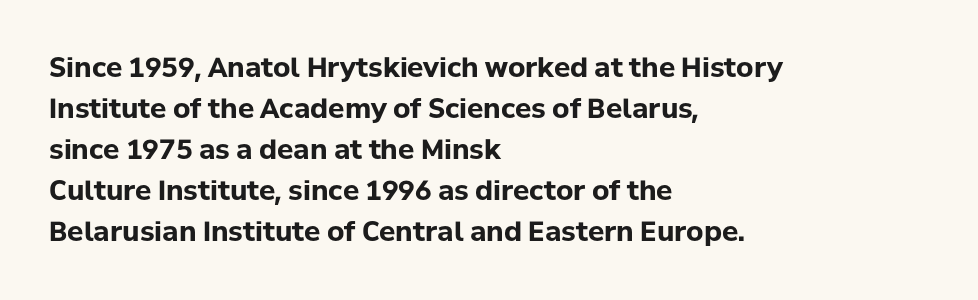
Q: Is the text bold? A: Yes.
Q: Is the text italic (slanted)? A: No, it is upright.
Q: Is the text underlined? A: No.
Q: How is the paragraph aligned? A: Left-aligned.
Q: Is the spacing between letters normal or unusually wide? A: Normal.
Q: Is the spacing between lines tight, normal or loose? A: Normal.
